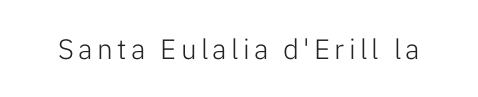
{"serif": "no", "italic": "no", "bold": "no", "weight": "light", "width": "normal", "stroke_contrast": "low", "x_height": "medium", "monospaced": "no", "underline": "no", "glyph_px": 28}
